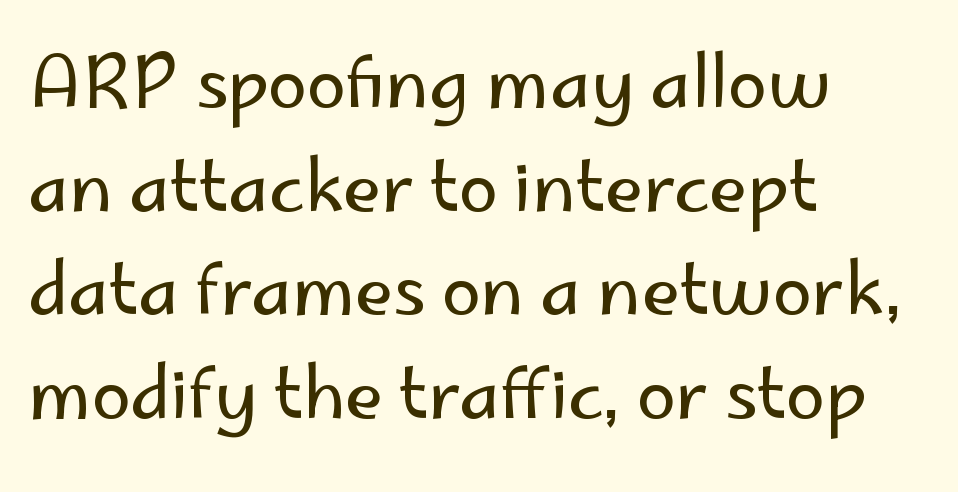
The image shows 71 px regular-weight sans-serif type, upright; set left-aligned, normal line spacing (1.46x), normal letter spacing, not underlined; low stroke contrast and a small x-height.
